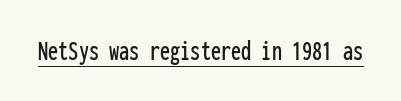
Emphasis is given by a line drawn under the lettering. Looks like terminal output: every glyph gets an equal slot. You can tell from the bare stems that sans-serif type was used. There is no visible air inserted between adjacent glyphs. When letters stand straight like this, we call the style roman or upright.
